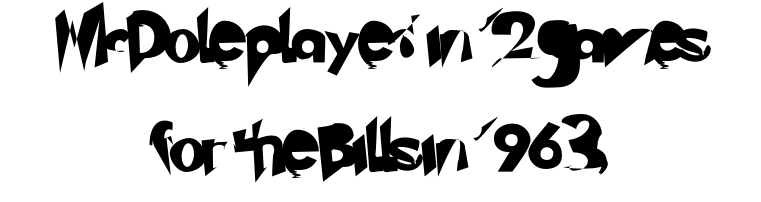
Unlike a traditional serif, this face leaves its strokes unadorned. Quick note: interline space is abundant. The gap between lines stays unmarked. Short note: letters normally spaced. Both edges are ragged and mirror each other, which tells us the setting is centered.
